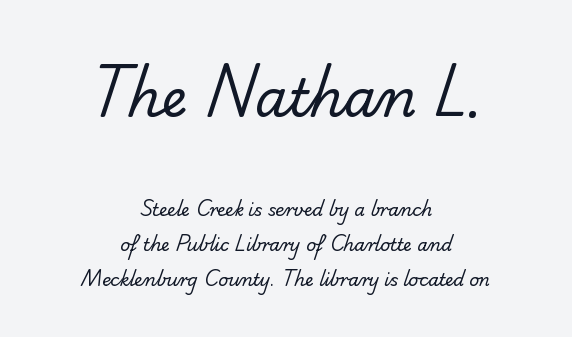
The image shows 52 px regular-weight sans-serif type; set centered, loose line spacing (2.08x), normal letter spacing, not underlined; the first (top) block is 3.06x larger; low stroke contrast and a small x-height.
